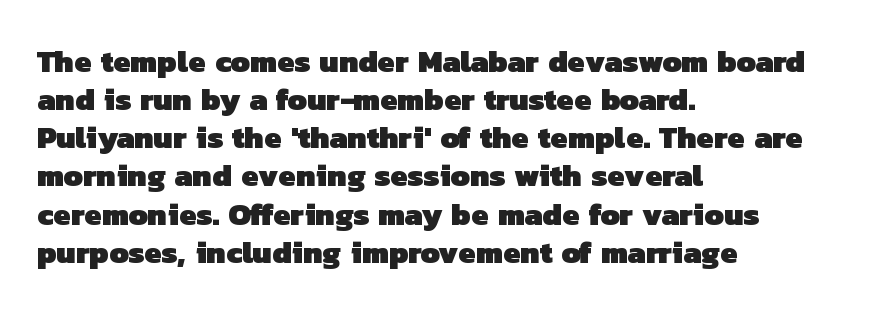
Is this a fixed-width face? No — the glyphs have proportional, varying widths. No extra tracking has been applied to these lines. The passage shown is not underscored anywhere. The lines are quadded left.
